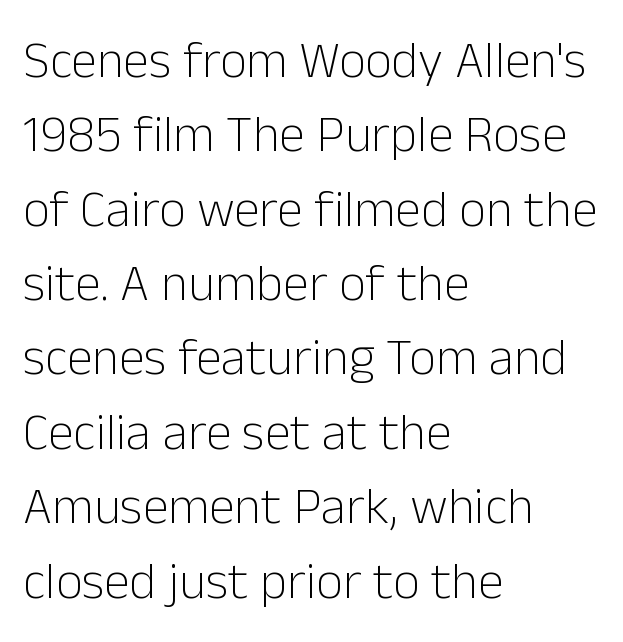
Q: Is the text bold? A: No.
Q: Is the text italic (slanted)? A: No, it is upright.
Q: Is the typeface a serif or a sans-serif typeface? A: Sans-serif.
Q: Is the text underlined? A: No.
Q: How is the paragraph aligned? A: Left-aligned.
Q: Is the spacing between letters normal or unusually wide? A: Normal.
Q: Is the spacing between lines tight, normal or loose? A: Normal.
Q: Width (condensed, normal, or wide)? A: Normal.
Q: Stroke contrast? A: Low.
Q: x-height? A: Medium.
Q: Monospaced? A: No.
